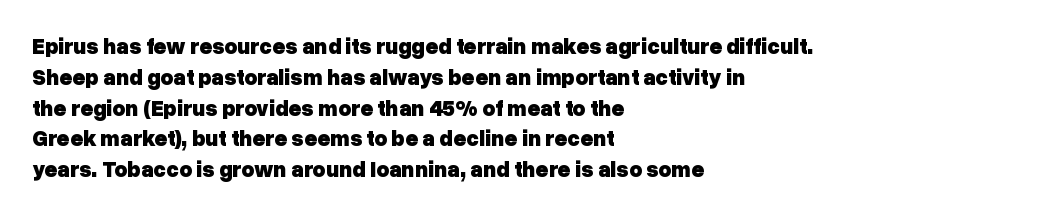
No italicization has been applied; the sample stays upright. The line-height multiplier appears to be the usual default. The face used here has the dense, thick strokes of a bold. Clear beneath every line of the passage. Each word holds together tightly as a unit, with standard inter-letter gaps. The typesetter chose a ragged-right arrangement here.
